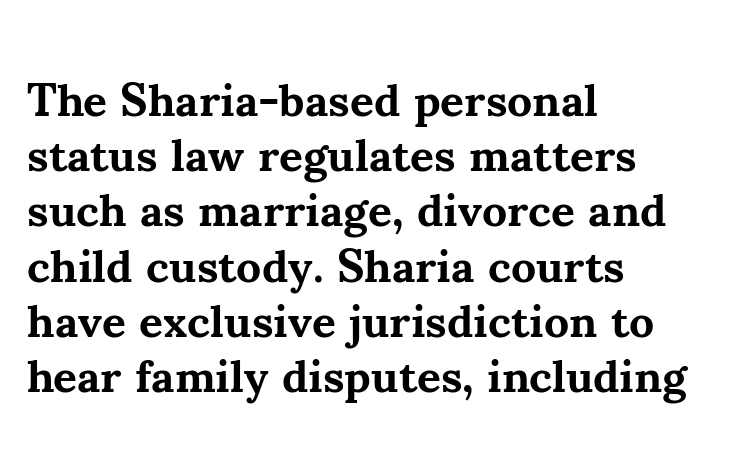
Does the weight exceed regular? Yes, all the way to bold. The typography opts for an upright posture over an oblique one. Note the varied advance widths — an 'i' is clearly narrower than an 'm'. Observe the serifs anchoring each vertical stroke in this sample. Does extra space separate the letters? No, they use regular spacing.
